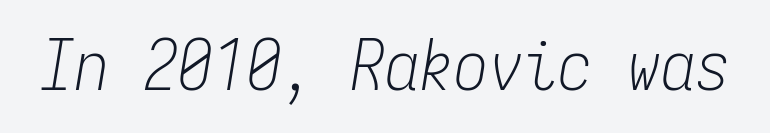
No extra ink here — the face is not bold. Words appear dense and cohesive because spacing is normal. The passage shown is not underscored anywhere. Observe the lean: these are italic letterforms.
